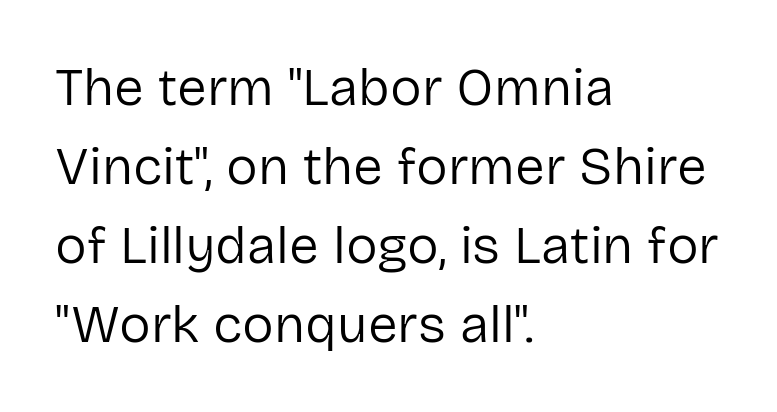
Italic: no, the glyphs are upright roman. A normal amount of white space separates one row of letters from the next. Unlike a traditional serif, this face leaves its strokes unadorned. The string is rendered with underlining switched off.
